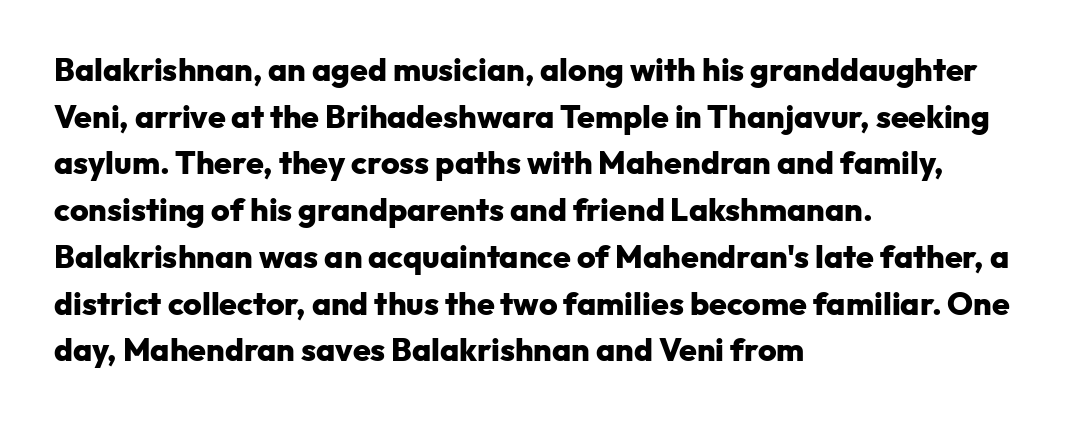
{"serif": "no", "italic": "no", "bold": "yes", "weight": "heavy", "width": "normal", "stroke_contrast": "low", "x_height": "medium", "monospaced": "no", "underline": "no", "align": "left", "line_spacing": "normal", "line_spacing_ratio": 1.46, "letter_spacing": "normal", "letter_spacing_em": 0.0, "glyph_px": 32}
